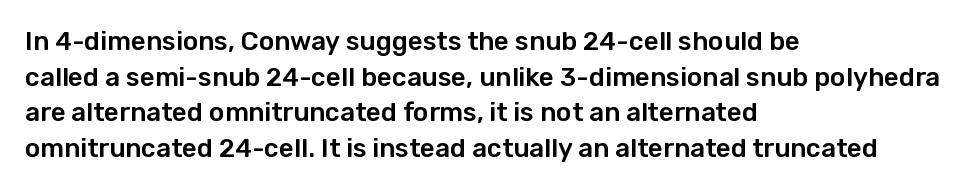
Compared with a centered layout, this one pins lines to the left instead. These lines were composed using upright roman letters. The type is set solid horizontally, with unmodified tracking. Vertical spacing — default. A bare baseline throughout the passage.
